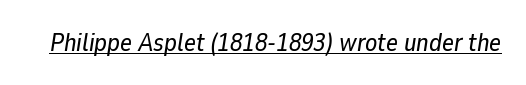
The image shows 25 px text type, italic (leaning right); set normal letter spacing, underlined.
